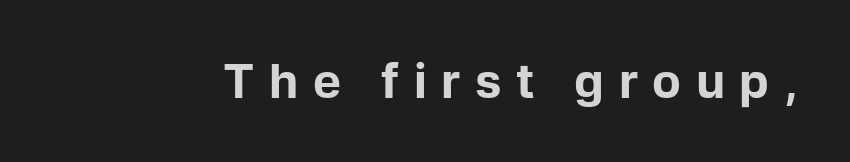
Q: Is the text bold? A: Yes.
Q: Is the text italic (slanted)? A: No, it is upright.
Q: Is the typeface a serif or a sans-serif typeface? A: Sans-serif.
Q: Is the text underlined? A: No.
Q: Is the spacing between letters normal or unusually wide? A: Unusually wide.
Q: Width (condensed, normal, or wide)? A: Normal.
Q: Stroke contrast? A: Low.
Q: x-height? A: Medium.
Q: Monospaced? A: No.
